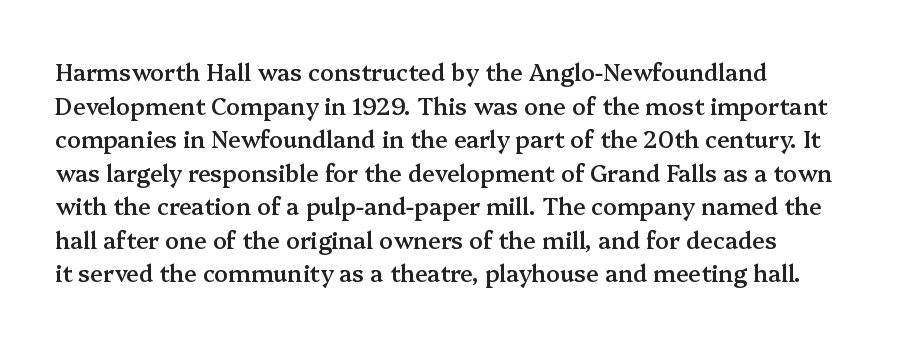
{"italic": "no", "bold": "semi", "underline": "no", "align": "left", "line_spacing": "normal", "line_spacing_ratio": 1.46, "letter_spacing": "normal", "letter_spacing_em": 0.0, "glyph_px": 23}
